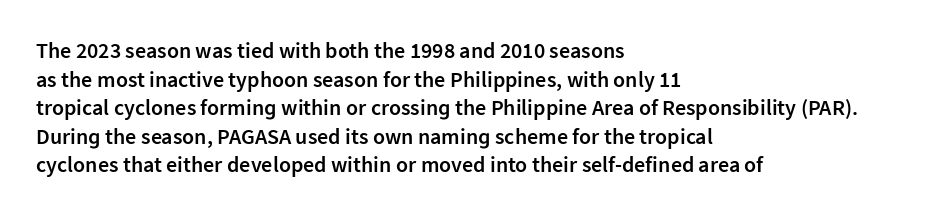
Between one letter and the next there's only the usual sliver of space. Firm but not heavy-handed strokes: this text is semibold. No italicization has been applied; the sample stays upright. Each line starts at the same left margin while the right side varies. Notice how descenders clear the ascenders below comfortably — that's standard leading.
